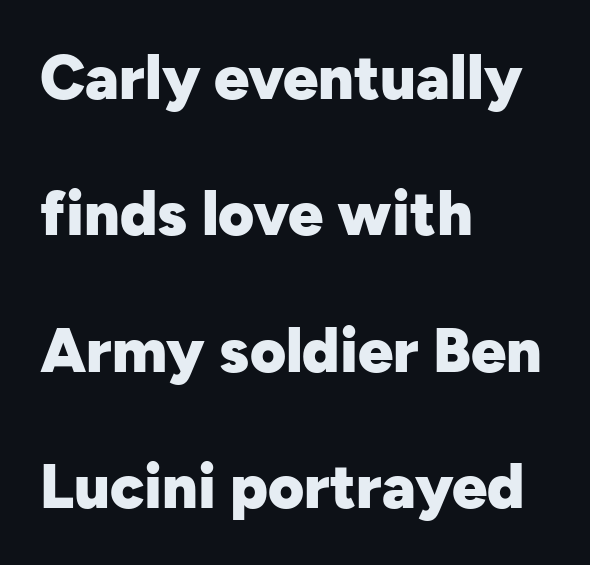
Do the characters align in a grid? No, the font is proportional. Typographically, this falls in the sans-serif category. Caption: multi-line text, flush left, ragged right. Any mark beneath the type? The region is blank. In terms of weight, the rendering is a true, heavy bold.
